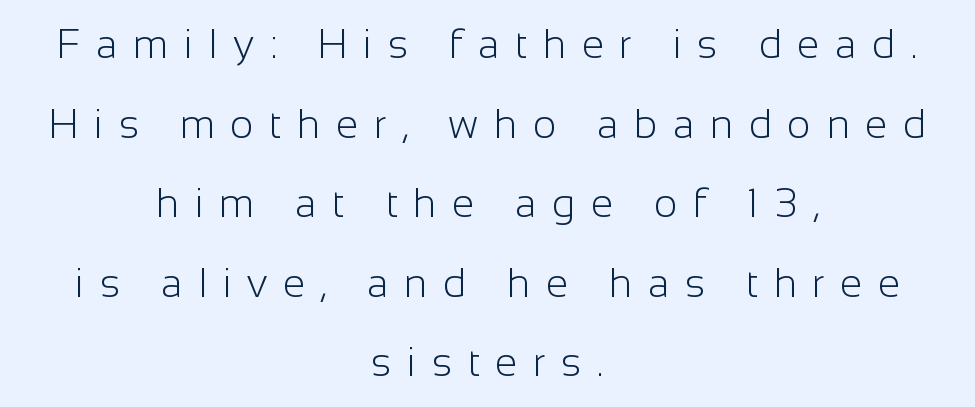
Q: Is the text bold? A: No.
Q: Is the text italic (slanted)? A: No, it is upright.
Q: Is the typeface a serif or a sans-serif typeface? A: Sans-serif.
Q: Is the text underlined? A: No.
Q: How is the paragraph aligned? A: Centered.
Q: Is the spacing between letters normal or unusually wide? A: Unusually wide.
Q: Is the spacing between lines tight, normal or loose? A: Loose.
Q: Width (condensed, normal, or wide)? A: Normal.
Q: Stroke contrast? A: Low.
Q: x-height? A: Medium.
Q: Monospaced? A: No.
